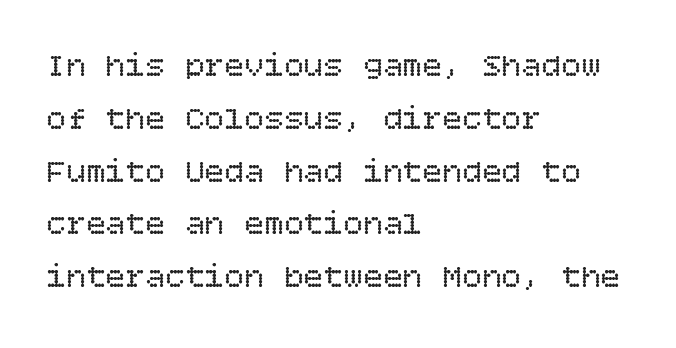
The image shows 33 px regular-weight type, upright; set left-aligned, normal line spacing (1.6x), normal letter spacing, not underlined; low stroke contrast and a large x-height.
